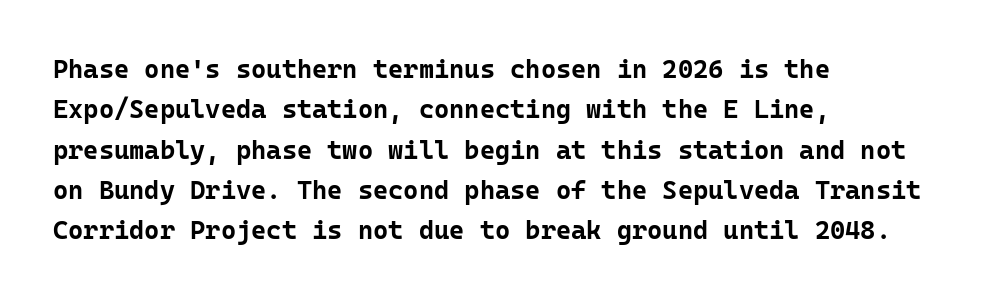
The image shows 26 px bold type, upright; set left-aligned, normal line spacing (1.55x), normal letter spacing, not underlined.
